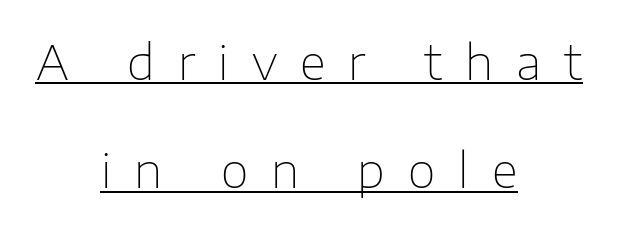
Q: Is the text bold? A: No.
Q: Is the text italic (slanted)? A: No, it is upright.
Q: Is the typeface a serif or a sans-serif typeface? A: Sans-serif.
Q: Is the text underlined? A: Yes.
Q: How is the paragraph aligned? A: Centered.
Q: Is the spacing between letters normal or unusually wide? A: Unusually wide.
Q: Is the spacing between lines tight, normal or loose? A: Loose.
Q: Width (condensed, normal, or wide)? A: Normal.
Q: Stroke contrast? A: Low.
Q: x-height? A: Medium.
Q: Monospaced? A: No.
